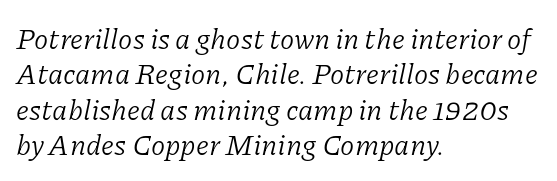
{"serif": "yes", "italic": "yes", "lean": "right", "slant_degrees": 11, "bold": "no", "weight": "light", "width": "normal", "stroke_contrast": "low", "x_height": "medium", "monospaced": "no", "underline": "no", "align": "left", "line_spacing_ratio": 1.22, "letter_spacing": "normal", "letter_spacing_em": 0.0, "glyph_px": 29}
